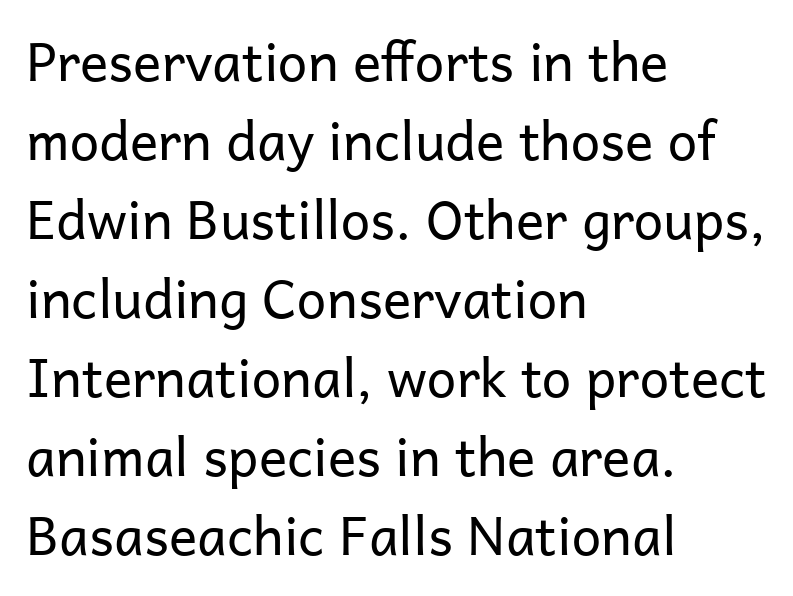
Italic: no, the glyphs are upright roman. A normal amount of white space separates one row of letters from the next. Unlike a traditional serif, this face leaves its strokes unadorned. The string is rendered with underlining switched off.
